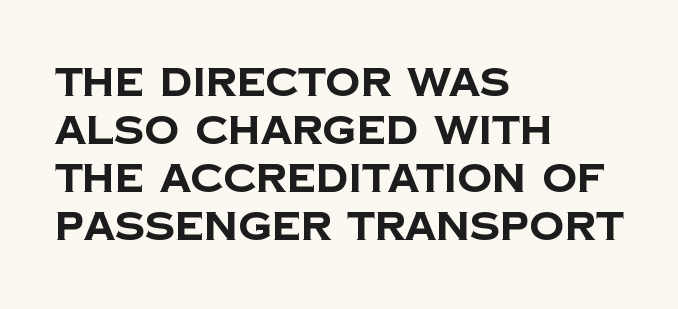
The image shows 39 px bold sans-serif type; set left-aligned, line spacing 1.23x, normal letter spacing, not underlined; low stroke contrast and a large x-height.
